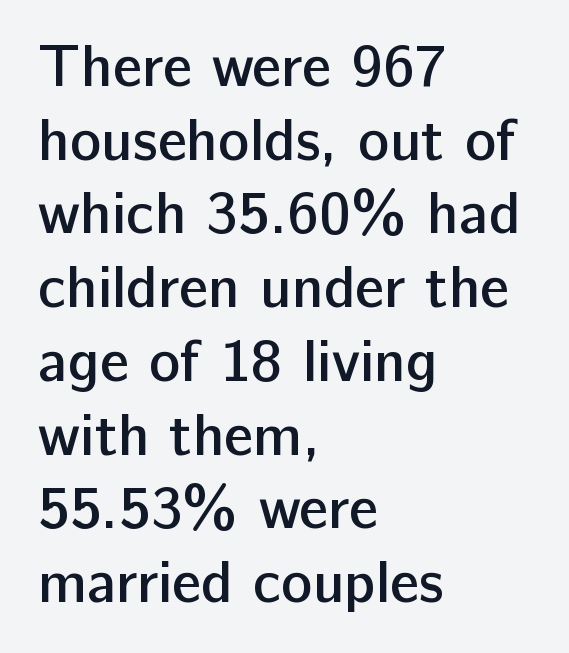
A bare baseline throughout the passage. This sample has the flowing, uneven cadence of proportional lettering. Note: no serifs on the glyphs. Students, note that the glyphs here touch the page at normal intervals. As a designer I'd log this as weight 600, semibold.
